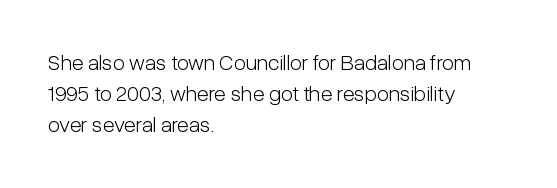
Summary of vertical rhythm: regular, with standard interline spacing. Short note: letters normally spaced. The font's upright variant was chosen for this text. Casual observation: everything's shoved over to the left.
